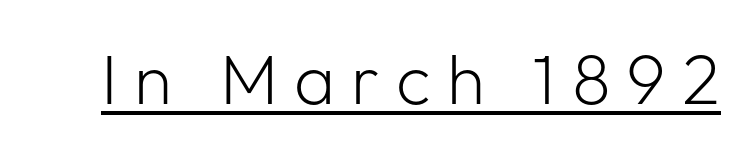
These lines were composed using upright roman letters. Students, note that the glyphs here are deliberately spaced far apart. Proportional: the letters do not fall into vertical columns. Somebody hit Ctrl+U on this one — the words are underlined.
